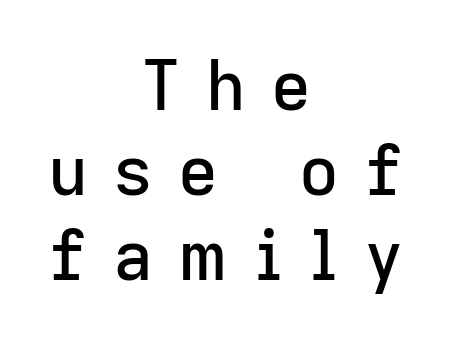
{"serif": "no", "italic": "no", "width": "normal", "stroke_contrast": "low", "x_height": "medium", "monospaced": "no", "underline": "no", "align": "center", "line_spacing_ratio": 1.23, "letter_spacing": "wide", "letter_spacing_em": 0.37, "glyph_px": 69}
